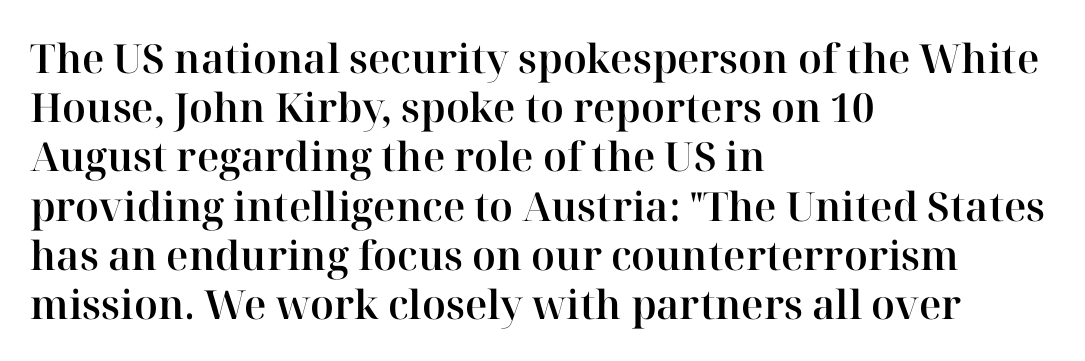
{"serif": "yes", "italic": "no", "width": "normal", "stroke_contrast": "high", "x_height": "medium", "monospaced": "no", "underline": "no", "align": "left", "line_spacing_ratio": 1.23, "letter_spacing": "normal", "letter_spacing_em": 0.0, "glyph_px": 40}
